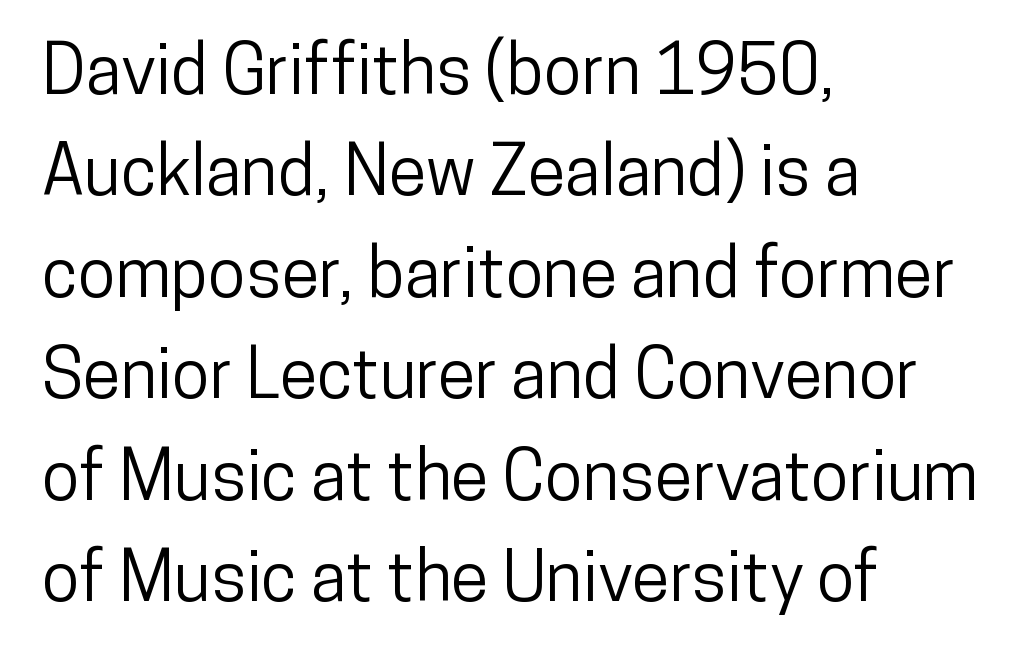
{"serif": "no", "italic": "no", "width": "condensed", "stroke_contrast": "low", "x_height": "medium", "monospaced": "no", "underline": "no", "align": "left", "line_spacing": "normal", "line_spacing_ratio": 1.47, "letter_spacing": "normal", "letter_spacing_em": 0.0, "glyph_px": 69}
